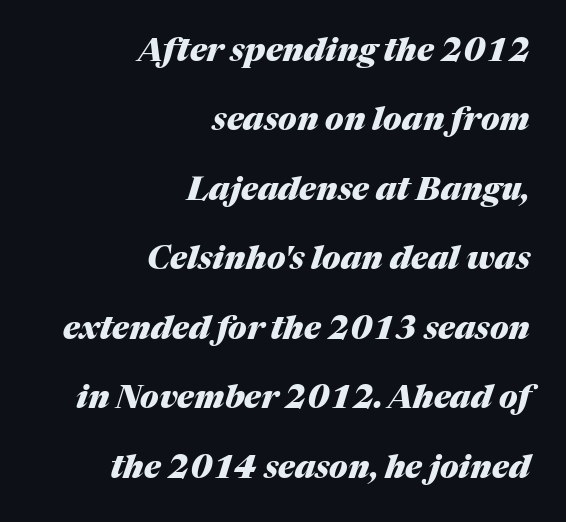
{"italic": "yes", "lean": "right", "slant_degrees": 17, "bold": "yes", "weight": "heavy", "width": "normal", "stroke_contrast": "medium", "x_height": "medium", "monospaced": "no", "underline": "no", "align": "right", "line_spacing": "loose", "line_spacing_ratio": 2.17, "letter_spacing": "normal", "letter_spacing_em": 0.0, "glyph_px": 32}
